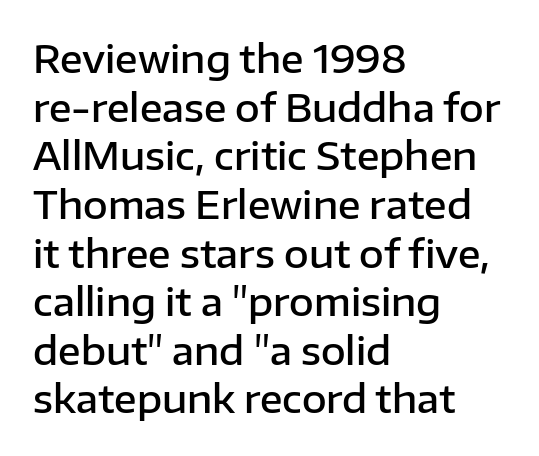
{"serif": "no", "italic": "no", "bold": "semi", "weight": "semibold", "width": "normal", "stroke_contrast": "low", "x_height": "medium", "monospaced": "no", "underline": "no", "align": "left", "line_spacing": "normal", "line_spacing_ratio": 1.28, "letter_spacing": "normal", "letter_spacing_em": 0.0, "glyph_px": 38}
